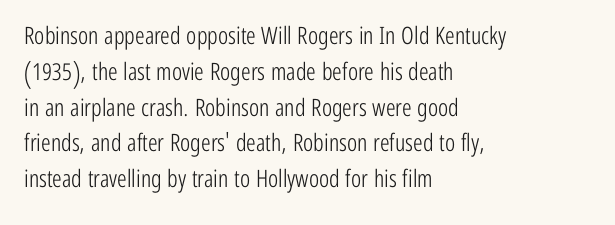
The setting favours the left margin, as ordinary paragraphs usually do. Upright lettering throughout. Letter spacing: default. No chunkiness to these letters — they're not bold.
